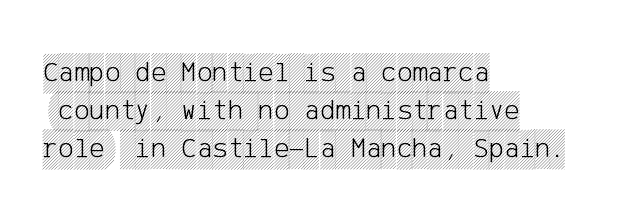
The image shows 29 px condensed type, upright; set left-aligned, normal line spacing (1.31x), normal letter spacing, not underlined; a large x-height.
